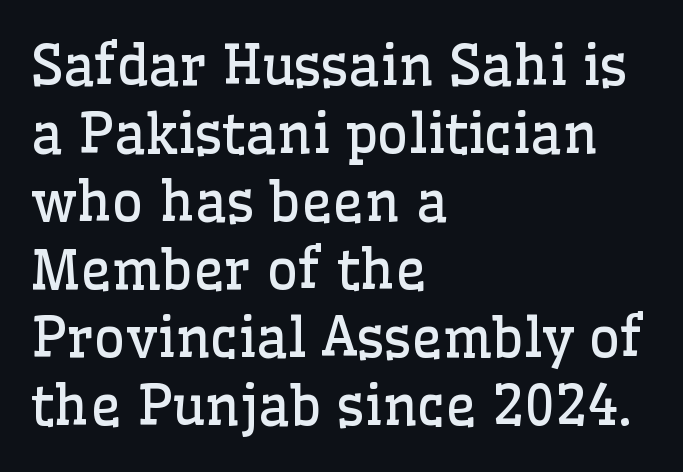
Is the block centered? No — it sits flush against the left margin. The space directly below the letters is spotless. Look at the tracking — it's just the regular setting, nothing added. These lines were composed using upright roman letters. Spacing verdict: proportional, widths tailored to each character.
